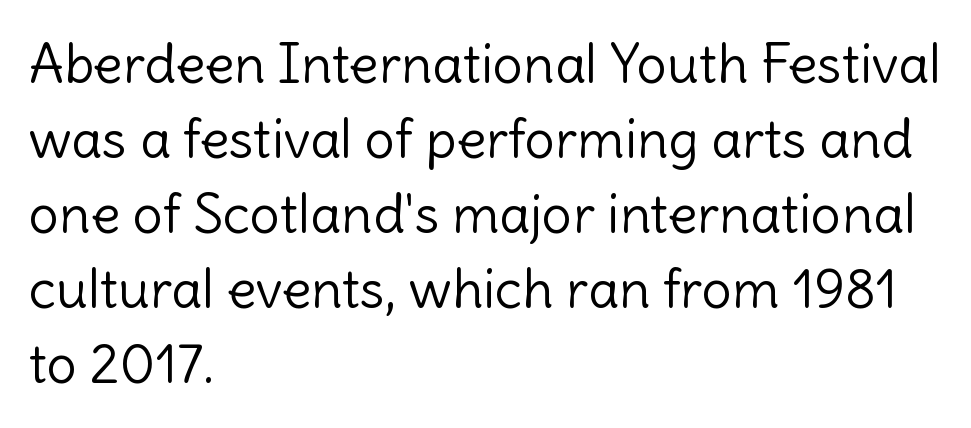
Q: Is the text bold? A: No.
Q: Is the text italic (slanted)? A: No, it is upright.
Q: Is the typeface a serif or a sans-serif typeface? A: Sans-serif.
Q: Is the text underlined? A: No.
Q: How is the paragraph aligned? A: Left-aligned.
Q: Is the spacing between letters normal or unusually wide? A: Normal.
Q: Is the spacing between lines tight, normal or loose? A: Normal.
Q: Width (condensed, normal, or wide)? A: Normal.
Q: x-height? A: Medium.
Q: Monospaced? A: No.
